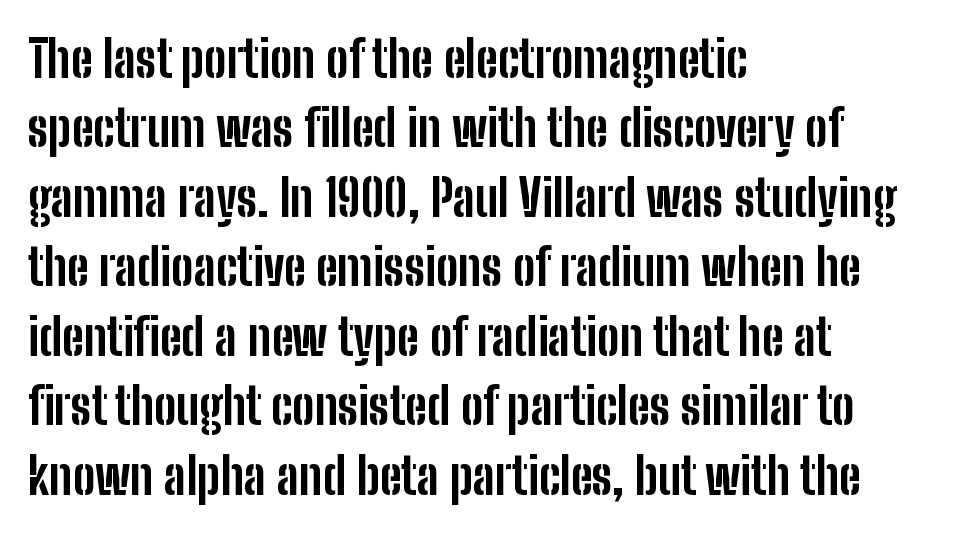
The image shows 50 px bold, condensed sans-serif type, upright; set left-aligned, normal line spacing (1.39x), normal letter spacing, not underlined; low stroke contrast and a medium x-height.
